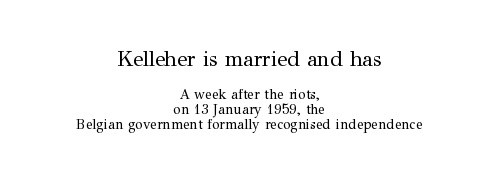
{"italic": "no", "bold": "no", "underline": "no", "align": "center", "line_spacing": "tight", "line_spacing_ratio": 1.06, "letter_spacing": "normal", "letter_spacing_em": 0.0, "larger_block": "first", "size_ratio": 1.5, "glyph_px": 21}
